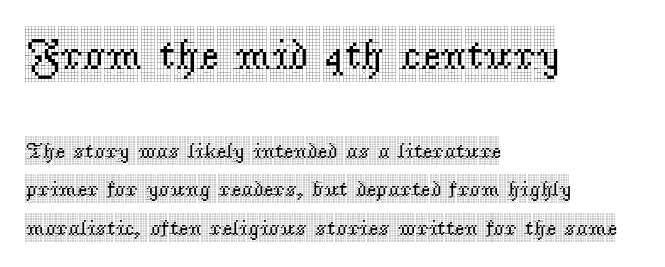
{"serif": "yes", "italic": "no", "width": "condensed", "x_height": "large", "monospaced": "no", "underline": "no", "align": "left", "line_spacing_ratio": 1.75, "letter_spacing": "normal", "letter_spacing_em": 0.0, "larger_block": "first", "size_ratio": 1.95, "glyph_px": 43}
